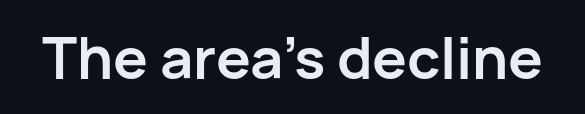
Q: Is the text bold? A: Yes.
Q: Is the text italic (slanted)? A: No, it is upright.
Q: Is the typeface a serif or a sans-serif typeface? A: Sans-serif.
Q: Is the text underlined? A: No.
Q: Is the spacing between letters normal or unusually wide? A: Normal.
Q: Width (condensed, normal, or wide)? A: Normal.
Q: Stroke contrast? A: Low.
Q: x-height? A: Medium.
Q: Monospaced? A: No.
